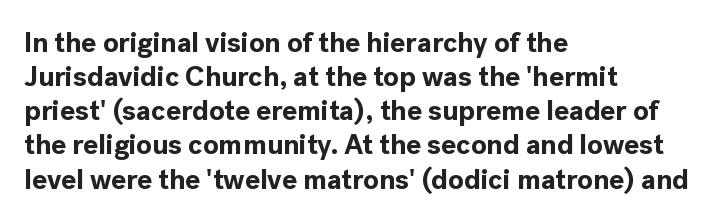
Q: Is the text bold? A: Yes.
Q: Is the text italic (slanted)? A: No, it is upright.
Q: Is the typeface a serif or a sans-serif typeface? A: Sans-serif.
Q: Is the text underlined? A: No.
Q: How is the paragraph aligned? A: Left-aligned.
Q: Is the spacing between letters normal or unusually wide? A: Normal.
Q: Width (condensed, normal, or wide)? A: Normal.
Q: x-height? A: Medium.
Q: Monospaced? A: No.
